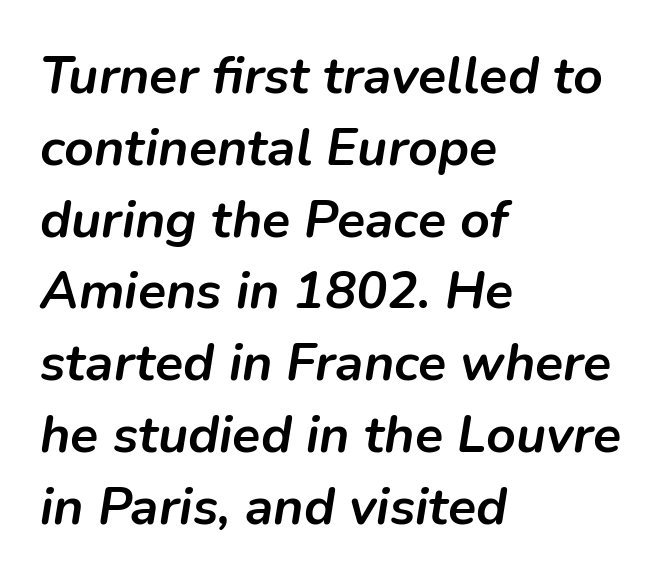
{"italic": "yes", "lean": "right", "slant_degrees": 9, "bold": "yes", "weight": "semibold", "width": "normal", "stroke_contrast": "low", "x_height": "medium", "monospaced": "no", "underline": "no", "align": "left", "line_spacing": "normal", "line_spacing_ratio": 1.38, "letter_spacing": "normal", "letter_spacing_em": 0.0, "glyph_px": 52}
